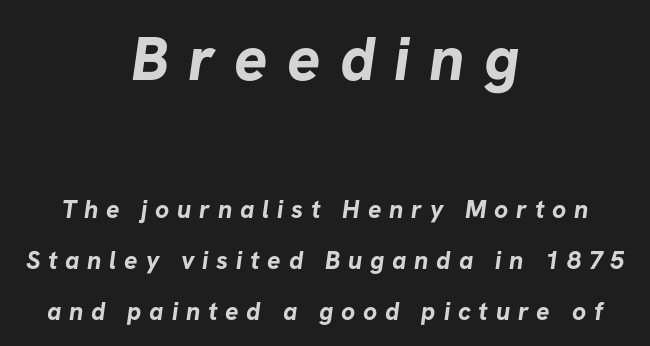
Q: Is the text bold? A: Yes.
Q: Is the typeface a serif or a sans-serif typeface? A: Sans-serif.
Q: Is the text underlined? A: No.
Q: How is the paragraph aligned? A: Centered.
Q: Is the spacing between letters normal or unusually wide? A: Unusually wide.
Q: Is the spacing between lines tight, normal or loose? A: Loose.
Q: Which block of text is set in a larger size, the first (top) or the second (bottom)? A: The first (top) one.
Q: Width (condensed, normal, or wide)? A: Normal.
Q: Stroke contrast? A: Low.
Q: x-height? A: Medium.
Q: Monospaced? A: No.
